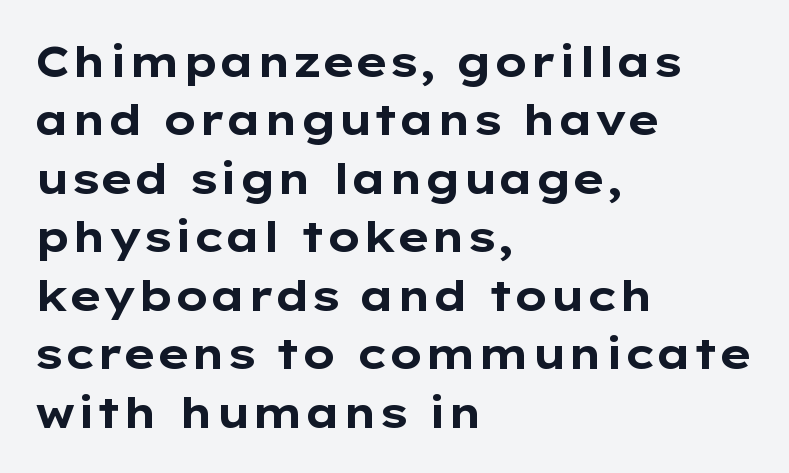
{"serif": "no", "italic": "no", "bold": "yes", "weight": "bold", "width": "wide", "stroke_contrast": "low", "x_height": "medium", "monospaced": "no", "underline": "no", "align": "left", "line_spacing": "normal", "line_spacing_ratio": 1.36, "letter_spacing": "normal", "letter_spacing_em": 0.0, "glyph_px": 43}
